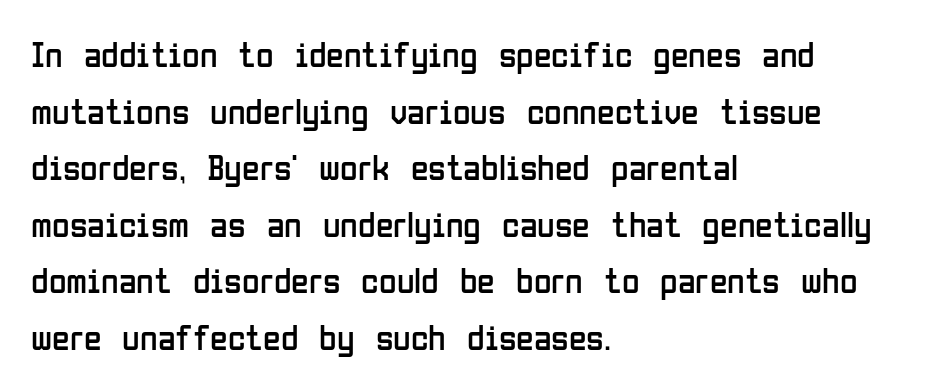
Varying glyph widths throughout — classic text-font behaviour. The passage shown stacks its lines at a standard gap. Reading down the block, your eye returns to a fixed left position each line. The letters carry no serifs — their stems end cleanly without finishing strokes. This sample uses plain, unmodified letter spacing. Weight: regular or lighter.
